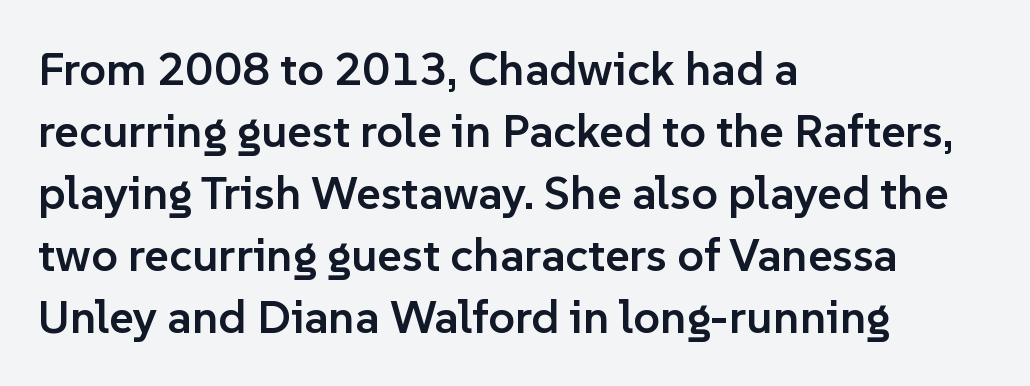
{"serif": "no", "italic": "no", "bold": "semi", "weight": "semibold", "width": "normal", "stroke_contrast": "low", "x_height": "medium", "monospaced": "no", "underline": "no", "align": "left", "line_spacing": "normal", "line_spacing_ratio": 1.32, "letter_spacing": "normal", "letter_spacing_em": 0.0, "glyph_px": 47}
